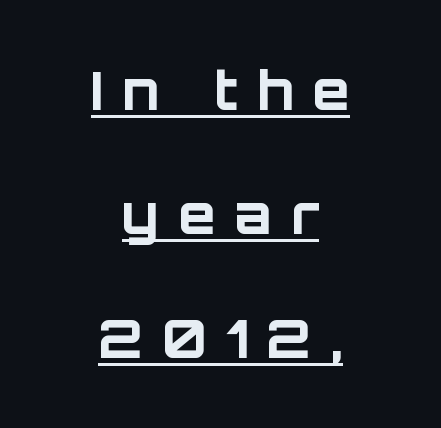
The image shows 54 px bold sans-serif type, upright; set centered, loose line spacing (2.3x), unusually wide letter spacing (+0.35 em), underlined; low stroke contrast and a large x-height.
